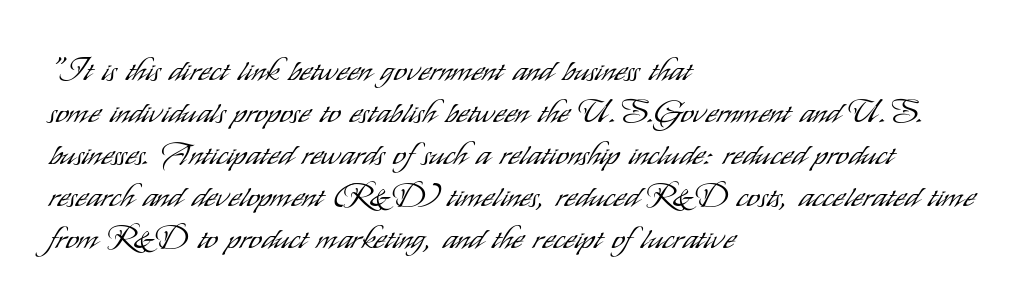
Q: Is the text bold? A: No.
Q: Is the text italic (slanted)? A: Yes.
Q: Is the typeface a serif or a sans-serif typeface? A: Sans-serif.
Q: Is the text underlined? A: No.
Q: How is the paragraph aligned? A: Left-aligned.
Q: Is the spacing between letters normal or unusually wide? A: Normal.
Q: Is the spacing between lines tight, normal or loose? A: Normal.
Q: Width (condensed, normal, or wide)? A: Condensed.
Q: Stroke contrast? A: Low.
Q: x-height? A: Small.
Q: Monospaced? A: No.
